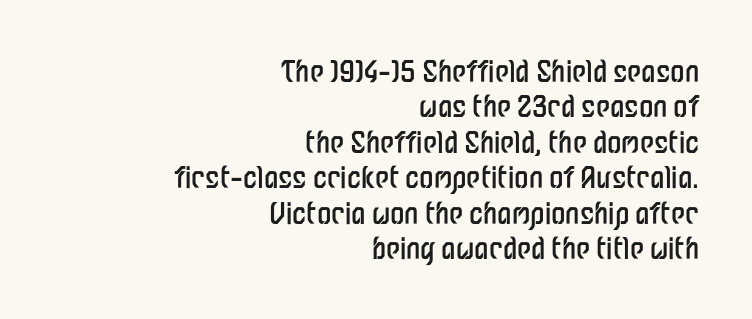
{"serif": "no", "italic": "no", "bold": "no", "weight": "regular", "width": "condensed", "stroke_contrast": "low", "x_height": "medium", "monospaced": "no", "underline": "no", "align": "right", "line_spacing_ratio": 1.22, "letter_spacing": "normal", "letter_spacing_em": 0.0, "glyph_px": 29}
